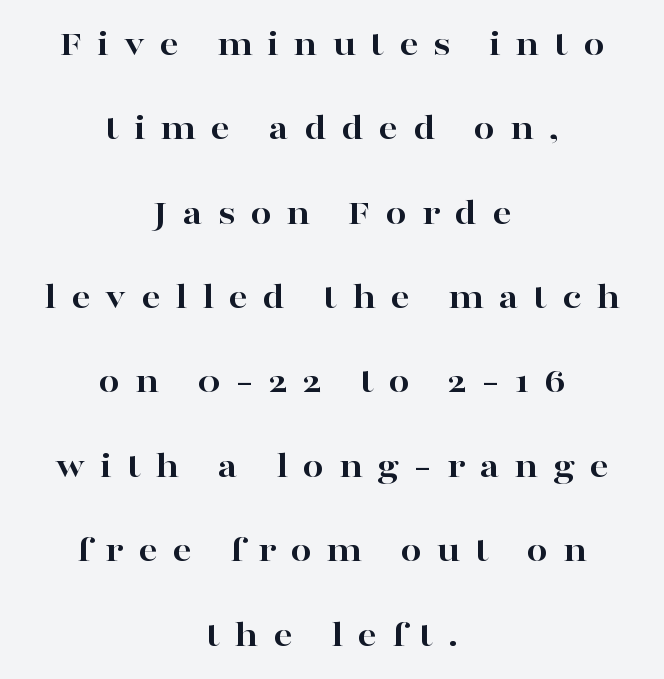
Q: Is the text bold? A: Yes.
Q: Is the text italic (slanted)? A: No, it is upright.
Q: Is the typeface a serif or a sans-serif typeface? A: Serif.
Q: Is the text underlined? A: No.
Q: How is the paragraph aligned? A: Centered.
Q: Is the spacing between letters normal or unusually wide? A: Unusually wide.
Q: Is the spacing between lines tight, normal or loose? A: Loose.
Q: Width (condensed, normal, or wide)? A: Wide.
Q: Stroke contrast? A: High.
Q: x-height? A: Medium.
Q: Monospaced? A: No.
